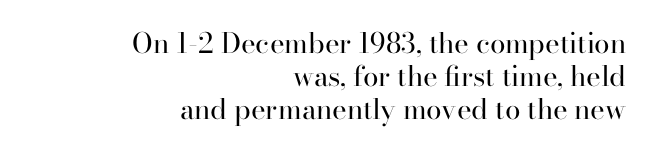
The compositor pushed each line to the right boundary. Between one letter and the next there's only the usual sliver of space. Italic? Not at all — the glyphs are vertical. The text was rendered using a seriffed face with decorative stroke endings. No heavy texture on the line: the type isn't bold.
